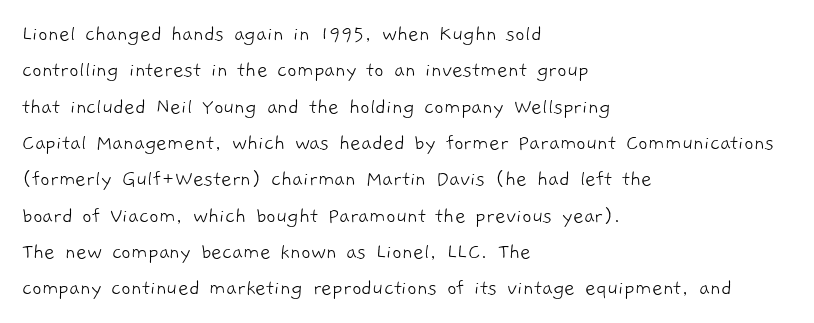
Q: Is the text bold? A: No.
Q: Is the text underlined? A: No.
Q: How is the paragraph aligned? A: Left-aligned.
Q: Is the spacing between letters normal or unusually wide? A: Normal.
Q: Is the spacing between lines tight, normal or loose? A: Normal.
